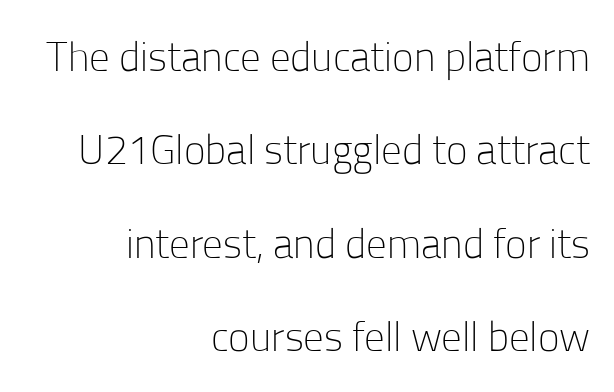
The image shows 41 px light sans-serif type, upright; set right-aligned, loose line spacing (2.28x), normal letter spacing, not underlined; low stroke contrast and a medium x-height.
